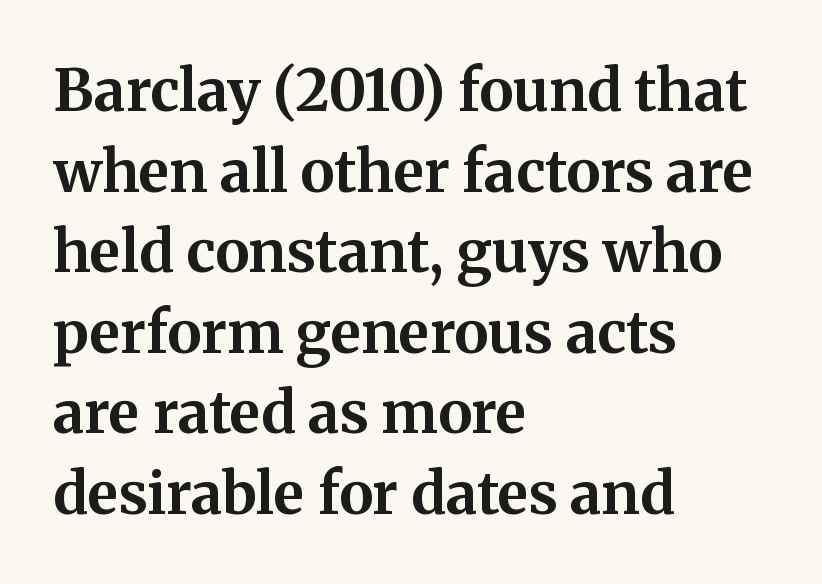
Observe the serifs anchoring each vertical stroke in this sample. The area under the type is left untouched. The strokes are fattened all the way to bold. Ordinary non-slanted type is in use. Regarding leading, the lines here are spaced in the standard way. One-word summary of the alignment: left.
